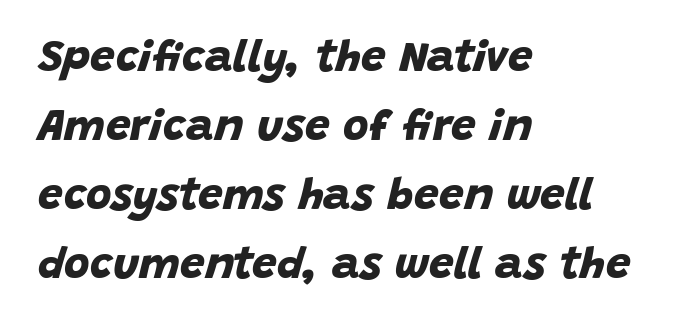
{"serif": "no", "bold": "yes", "weight": "bold", "width": "normal", "stroke_contrast": "low", "x_height": "large", "monospaced": "no", "underline": "no", "align": "left", "line_spacing": "normal", "line_spacing_ratio": 1.57, "letter_spacing": "normal", "letter_spacing_em": 0.0, "glyph_px": 44}
